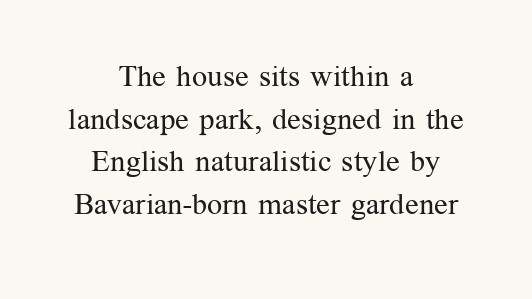
Q: Is the text bold? A: No.
Q: Is the text italic (slanted)? A: No, it is upright.
Q: Is the typeface a serif or a sans-serif typeface? A: Serif.
Q: Is the text underlined? A: No.
Q: How is the paragraph aligned? A: Centered.
Q: Is the spacing between letters normal or unusually wide? A: Normal.
Q: Is the spacing between lines tight, normal or loose? A: Normal.
Q: Width (condensed, normal, or wide)? A: Normal.
Q: Stroke contrast? A: Medium.
Q: x-height? A: Medium.
Q: Monospaced? A: No.
